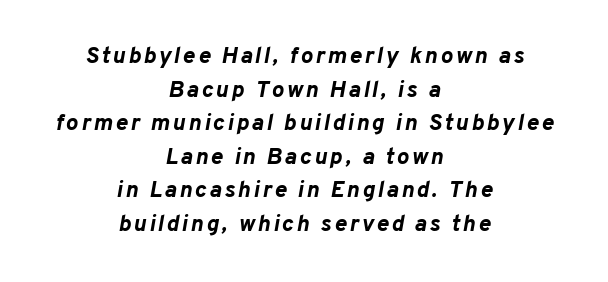
Each line is balanced around a shared central axis. Every character sits at an angle, as italics do. Horizontal bands of white between lines are of average thickness. Underlining? Definitely not there. Thick stems and heavy bowls — unmistakably bold.
